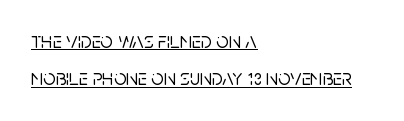
{"italic": "no", "underline": "yes", "align": "left", "line_spacing": "normal", "line_spacing_ratio": 1.7, "letter_spacing": "normal", "letter_spacing_em": 0.0, "glyph_px": 22}
